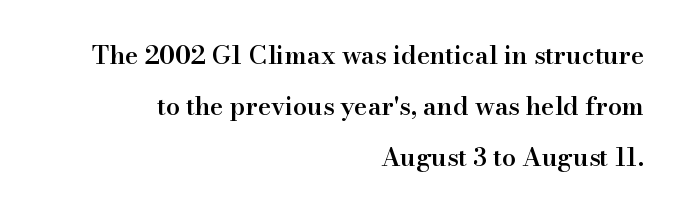
Typesetter's note: demi weight, one step under bold. Notice how the passage keeps a crisp vertical edge on the right only. The vertical gap from one line to the next is large. Does the lettering tilt? It doesn't — this is upright.
